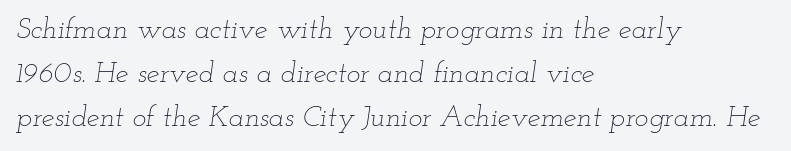
The image shows 29 px thin, wide type, italic (leaning right); set left-aligned, normal line spacing (1.52x), normal letter spacing, not underlined; low stroke contrast and a small x-height.
